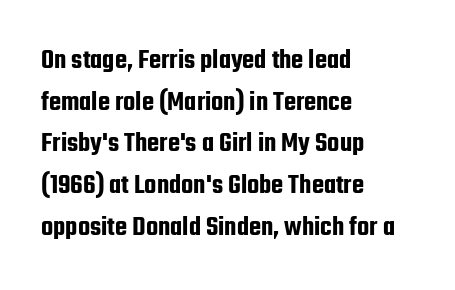
The letters stand straight up with perfectly vertical stems. The glyphs are unaccompanied by any horizontal stroke below them. The passage shown is typeset with a sans-serif family. What's the leading like? Ordinary, nothing unusual. Do the characters align in a grid? No, the font is proportional.
